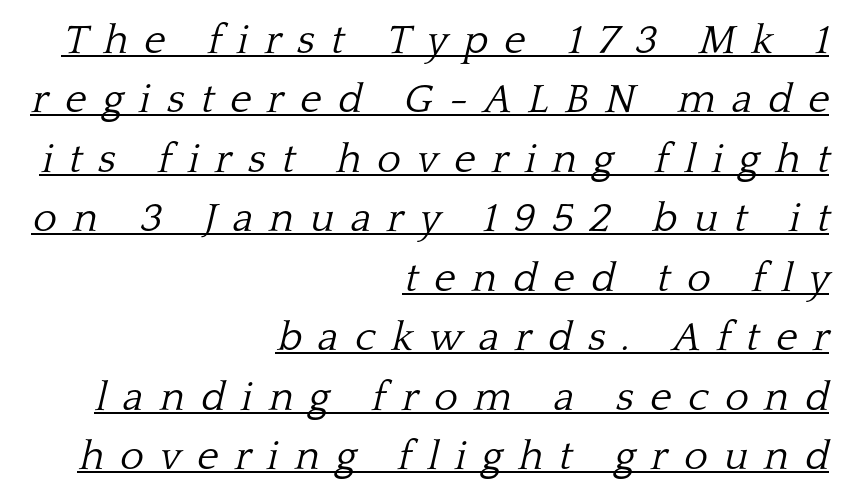
Q: Is the text bold? A: No.
Q: Is the text italic (slanted)? A: Yes, it leans right by about 13 degrees.
Q: Is the typeface a serif or a sans-serif typeface? A: Serif.
Q: Is the text underlined? A: Yes.
Q: How is the paragraph aligned? A: Right-aligned.
Q: Is the spacing between letters normal or unusually wide? A: Unusually wide.
Q: Is the spacing between lines tight, normal or loose? A: Normal.
Q: Width (condensed, normal, or wide)? A: Normal.
Q: Stroke contrast? A: Low.
Q: x-height? A: Medium.
Q: Monospaced? A: No.
